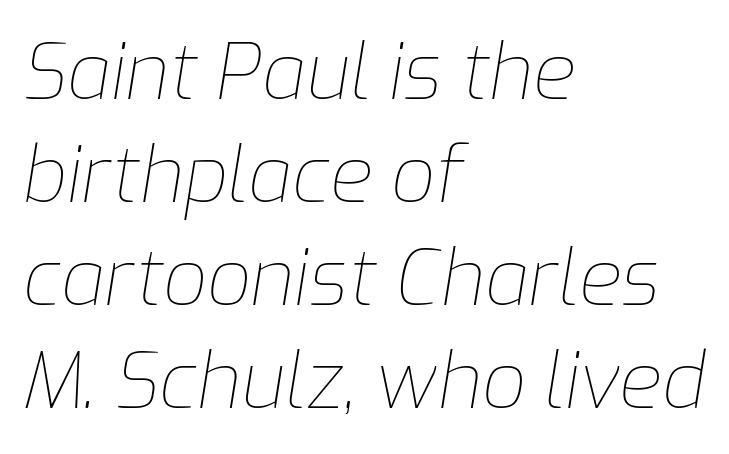
The vertical gap from one line to the next is medium. The font's italic variant was chosen for this text. Here the designer chose a conventional face with non-uniform glyph widths. You could call the tracking neutral — neither tight nor loose.
